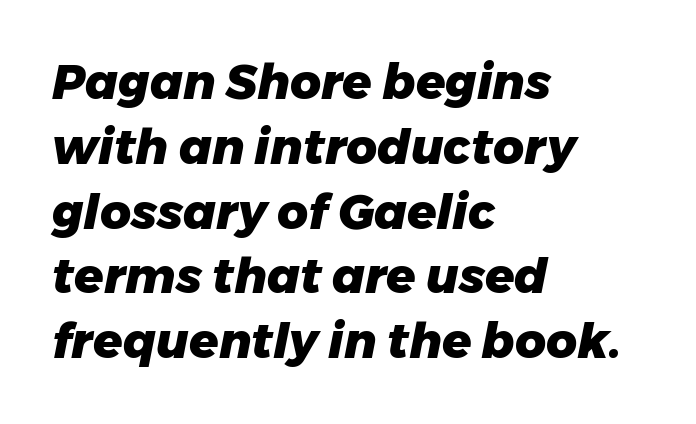
The image shows 48 px heavy type, italic (leaning right); set left-aligned, normal line spacing (1.35x), normal letter spacing, not underlined; low stroke contrast and a medium x-height.
